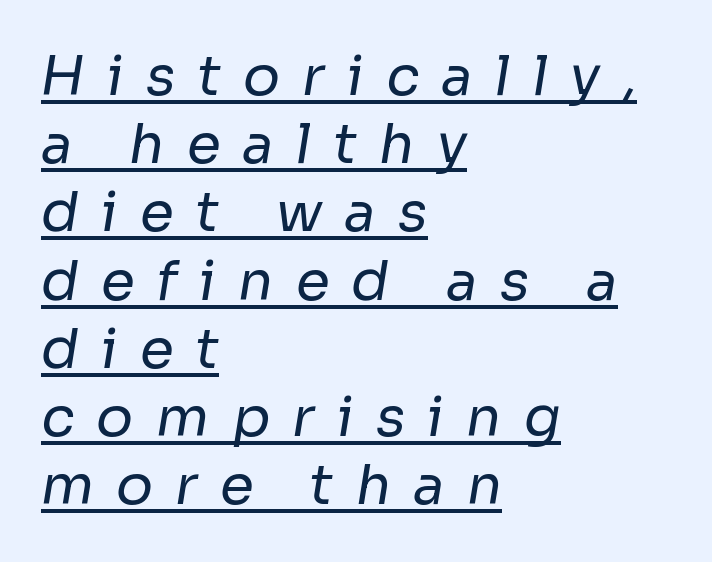
The image shows 55 px regular-weight sans-serif type; set left-aligned, line spacing 1.24x, unusually wide letter spacing (+0.4 em), underlined; low stroke contrast and a medium x-height.
